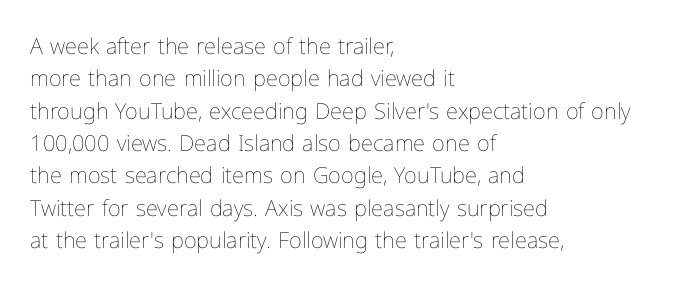
Does extra space separate the letters? No, they use regular spacing. Compared with a typical body face, this is equally light or lighter still. Casual observation: everything's shoved over to the left. This sample keeps an unexceptional amount of space between lines.
